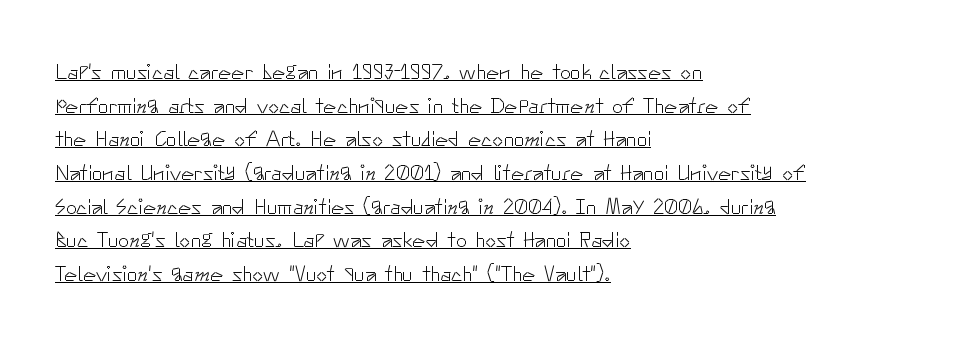
{"italic": "no", "bold": "no", "underline": "yes", "align": "left", "line_spacing": "normal", "line_spacing_ratio": 1.53, "letter_spacing": "normal", "letter_spacing_em": 0.0, "glyph_px": 22}
